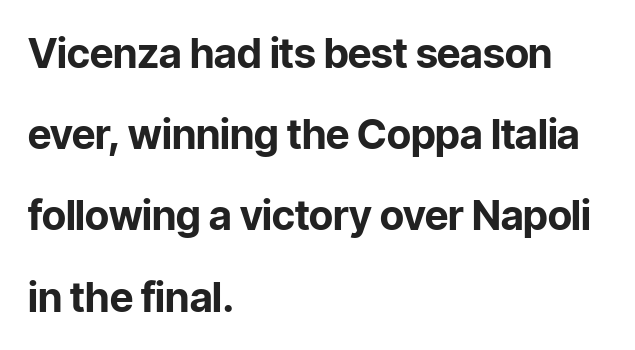
The image shows 41 px bold sans-serif type, upright; set left-aligned, loose line spacing (1.98x), normal letter spacing, not underlined; low stroke contrast and a medium x-height.
